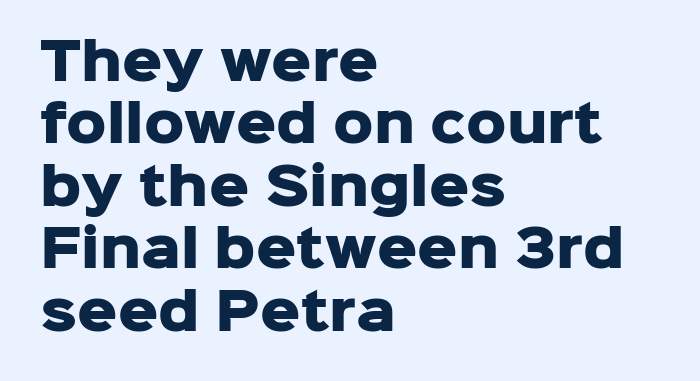
Q: Is the text bold? A: Yes.
Q: Is the text italic (slanted)? A: No, it is upright.
Q: Is the typeface a serif or a sans-serif typeface? A: Sans-serif.
Q: Is the text underlined? A: No.
Q: How is the paragraph aligned? A: Left-aligned.
Q: Is the spacing between letters normal or unusually wide? A: Normal.
Q: Is the spacing between lines tight, normal or loose? A: Normal.
Q: Width (condensed, normal, or wide)? A: Normal.
Q: Stroke contrast? A: Low.
Q: x-height? A: Medium.
Q: Monospaced? A: No.
